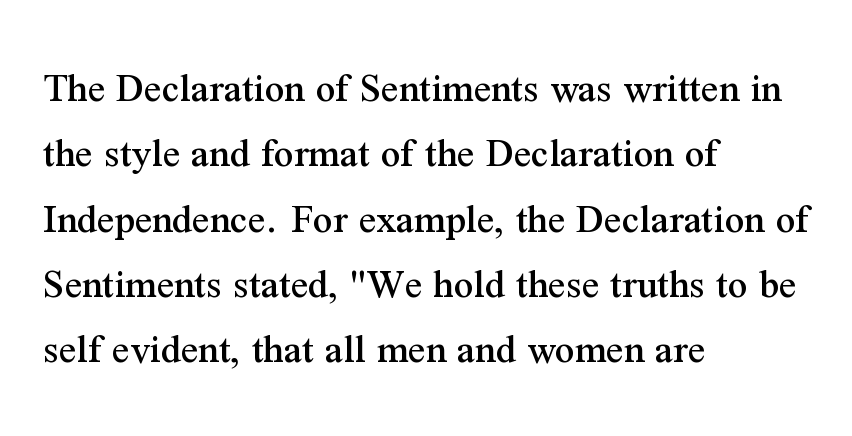
Note the varied advance widths — an 'i' is clearly narrower than an 'm'. Is this a sans? No — the strokes have serifs. Reading down the block, your eye returns to a fixed left position each line. Standard letterfit; no display-style spreading of the glyphs. Vertical spacing — default. Ascenders rise straight up at ninety degrees.
